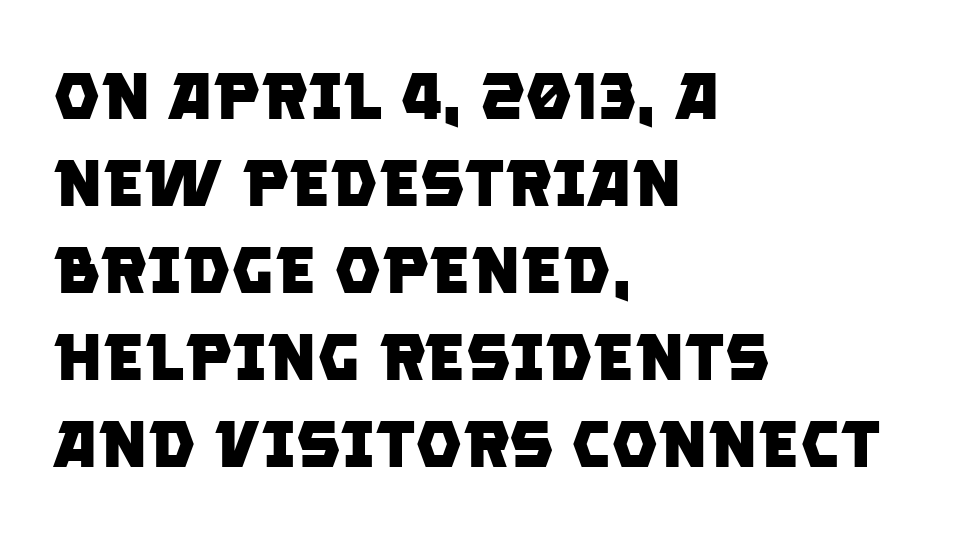
The image shows 66 px heavy sans-serif type; set left-aligned, normal line spacing (1.32x), normal letter spacing, not underlined; low stroke contrast and a large x-height.
